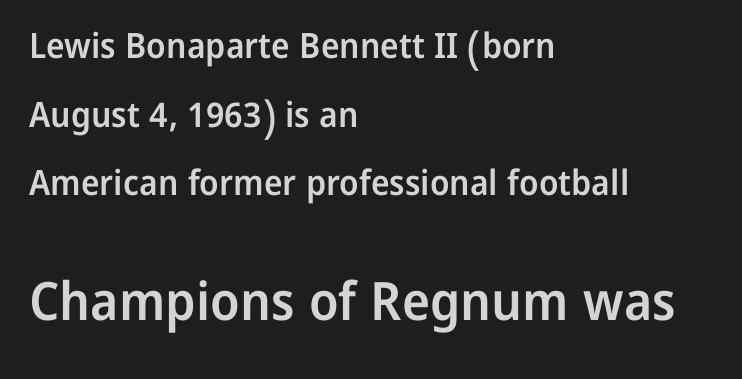
{"serif": "no", "italic": "no", "bold": "semi", "weight": "semibold", "width": "normal", "stroke_contrast": "low", "x_height": "medium", "monospaced": "no", "underline": "no", "align": "left", "line_spacing": "loose", "line_spacing_ratio": 1.96, "letter_spacing": "normal", "letter_spacing_em": 0.0, "larger_block": "second", "size_ratio": 1.51, "glyph_px": 53}
